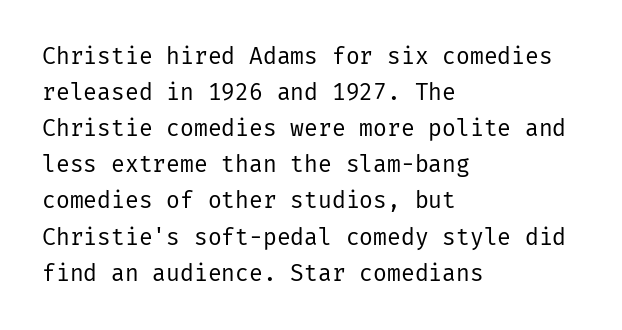
{"italic": "no", "bold": "no", "underline": "no", "align": "left", "line_spacing": "normal", "line_spacing_ratio": 1.57, "letter_spacing": "normal", "letter_spacing_em": 0.0, "glyph_px": 23}
